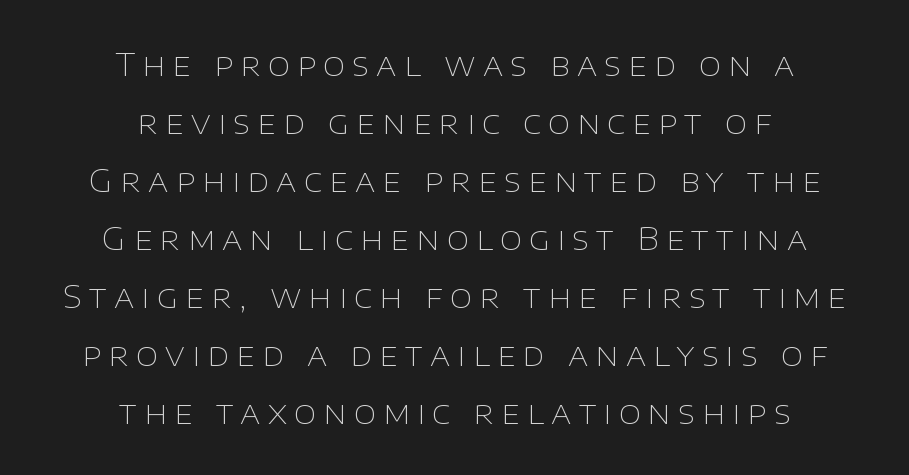
Q: Is the text bold? A: No.
Q: Is the text italic (slanted)? A: No, it is upright.
Q: Is the typeface a serif or a sans-serif typeface? A: Sans-serif.
Q: Is the text underlined? A: No.
Q: How is the paragraph aligned? A: Centered.
Q: Is the spacing between letters normal or unusually wide? A: Unusually wide.
Q: Width (condensed, normal, or wide)? A: Normal.
Q: Stroke contrast? A: Low.
Q: x-height? A: Large.
Q: Monospaced? A: No.
